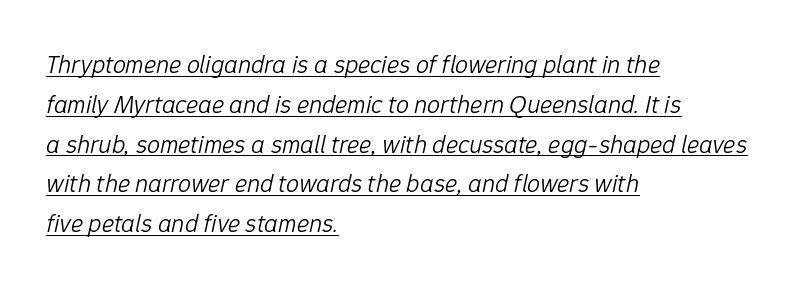
{"italic": "yes", "lean": "right", "slant_degrees": 12, "bold": "no", "underline": "yes", "align": "left", "line_spacing": "normal", "line_spacing_ratio": 1.53, "letter_spacing": "normal", "letter_spacing_em": 0.0, "glyph_px": 26}
